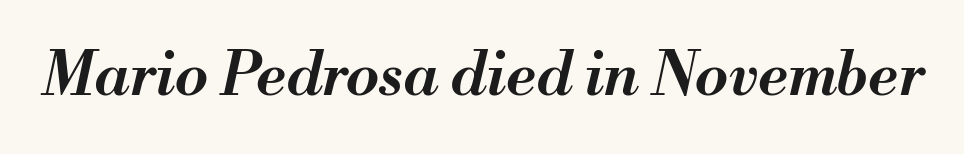
The face used here is rendered with its standard letterfit. Caption: semibold face, moderately heavy strokes. Each row of text sits above clean, open space. Spacing verdict: proportional, widths tailored to each character.
